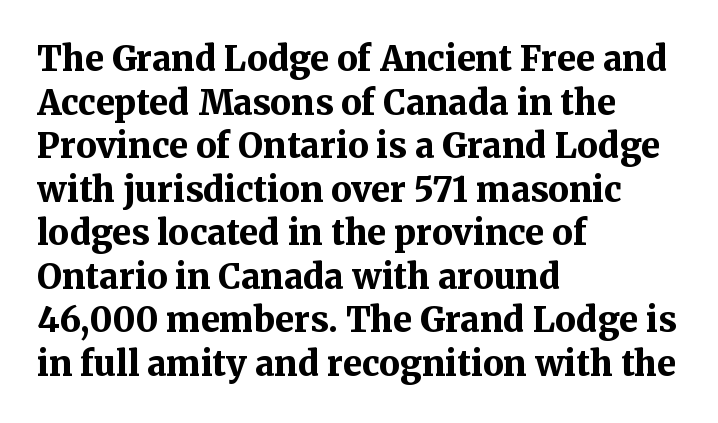
The image shows 34 px bold serif type, upright; set left-aligned, normal line spacing (1.28x), normal letter spacing, not underlined; medium stroke contrast and a medium x-height.
